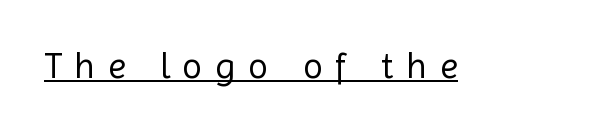
{"serif": "no", "italic": "no", "bold": "no", "weight": "regular", "width": "normal", "x_height": "medium", "monospaced": "no", "underline": "yes", "letter_spacing": "wide", "letter_spacing_em": 0.34, "glyph_px": 37}
